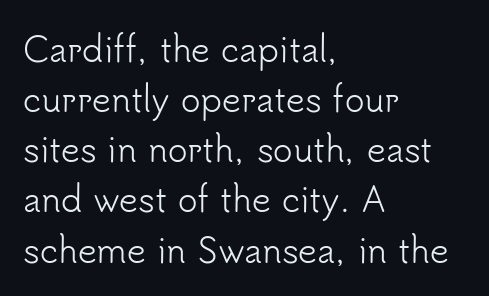
The image shows 33 px light sans-serif type, upright; set left-aligned, normal line spacing (1.52x), normal letter spacing, not underlined; low stroke contrast and a small x-height.
